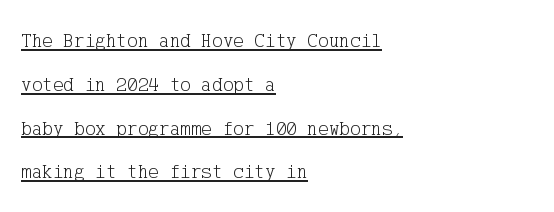
The image shows 20 px text type, upright; set left-aligned, loose line spacing (2.19x), normal letter spacing, underlined.
